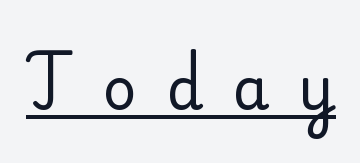
Unlike italic type, these characters show no tilt at all. This sample uses expanded letter spacing, leaving extra air between glyphs. The passage shown is not bold in any degree. Little horizontal feet cap the strokes, marking this as serif type. Is this a fixed-width face? No — the glyphs have proportional, varying widths. Does a line run under the words? Yes, clearly.
